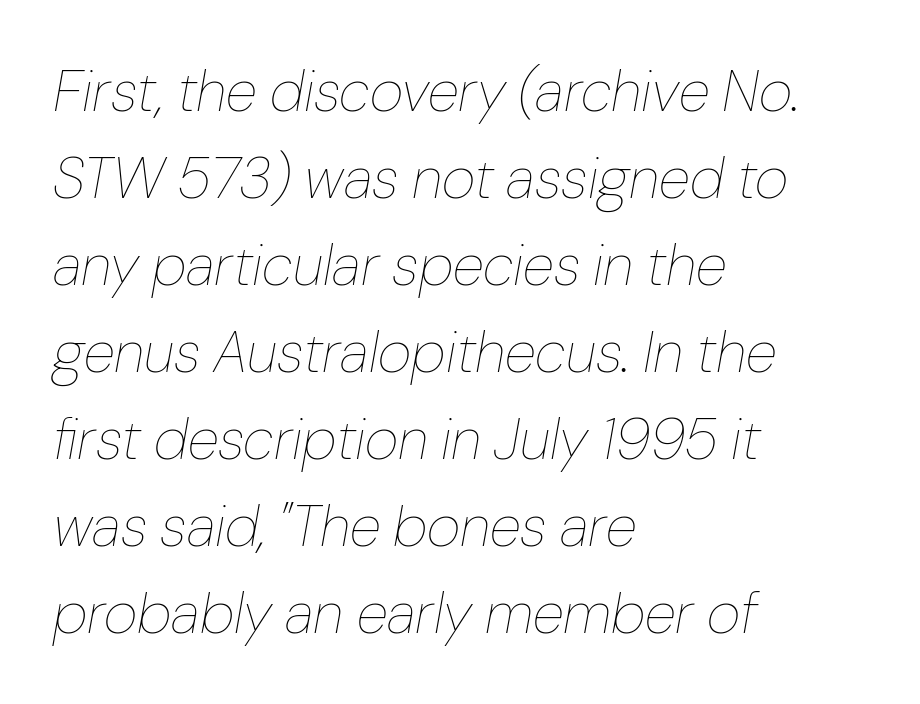
The image shows 58 px thin type, italic (leaning right); set left-aligned, normal line spacing (1.5x), normal letter spacing, not underlined; low stroke contrast and a medium x-height.
